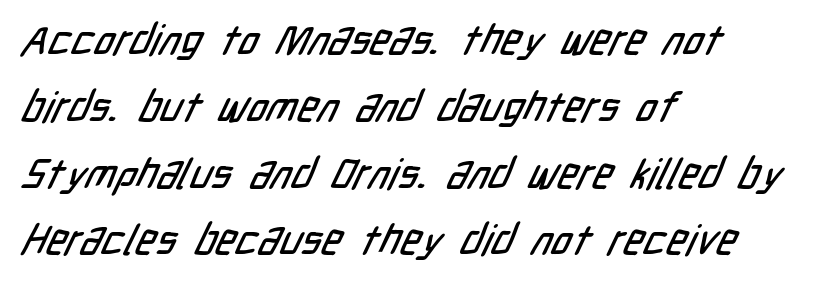
Q: Is the typeface a serif or a sans-serif typeface? A: Sans-serif.
Q: Is the text underlined? A: No.
Q: How is the paragraph aligned? A: Left-aligned.
Q: Is the spacing between letters normal or unusually wide? A: Normal.
Q: Is the spacing between lines tight, normal or loose? A: Normal.
Q: Width (condensed, normal, or wide)? A: Condensed.
Q: Stroke contrast? A: Low.
Q: x-height? A: Medium.
Q: Monospaced? A: No.
